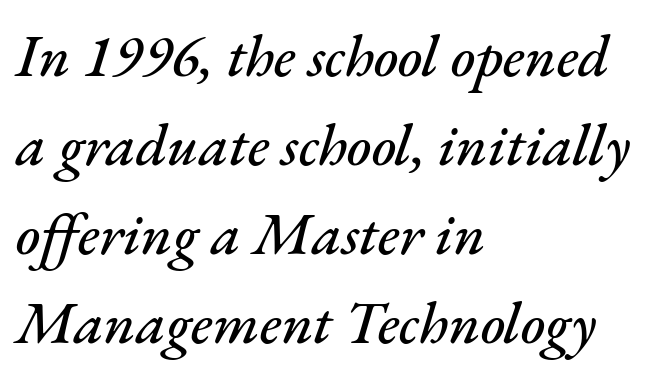
Underlining? Definitely not there. The text block is weighted toward the left margin, trailing off unevenly rightward. You could not count columns in this text — the font is proportionally spaced. The gaps between neighbouring characters are ordinary and unremarkable. The rendering applies a slant to the glyphs. Students, observe: this is what conventionally led text looks like.
